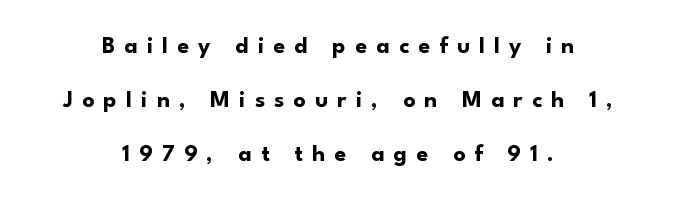
The image shows 24 px bold type, upright; set centered, loose line spacing (2.26x), unusually wide letter spacing (+0.38 em), not underlined.
